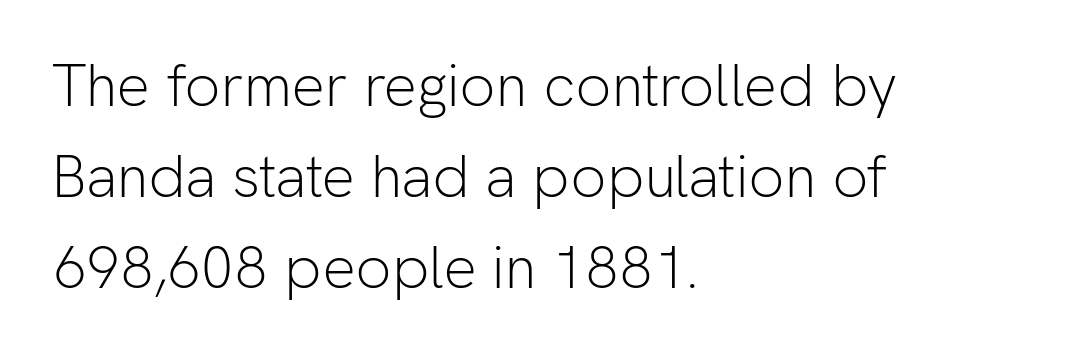
{"serif": "no", "italic": "no", "bold": "no", "weight": "light", "width": "normal", "stroke_contrast": "low", "x_height": "medium", "monospaced": "no", "underline": "no", "align": "left", "line_spacing": "normal", "line_spacing_ratio": 1.54, "letter_spacing": "normal", "letter_spacing_em": 0.0, "glyph_px": 59}
